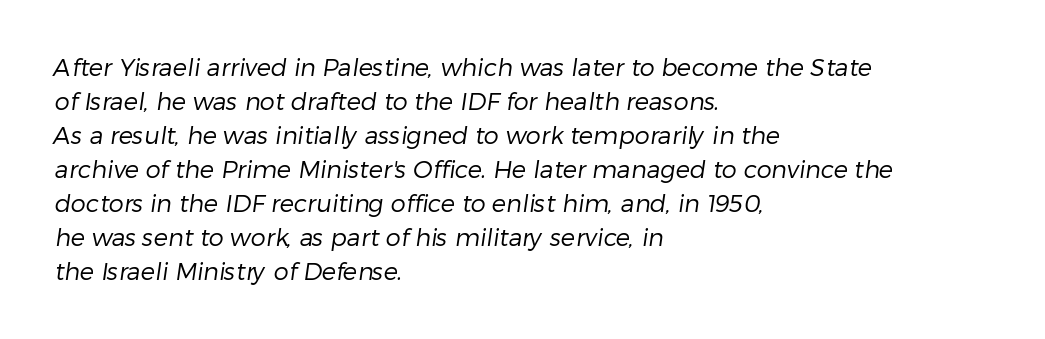
This rendering uses left alignment, leaving the right contour irregular. The space beneath each line is pristine and unruled. The passage shown stacks its lines at a standard gap. Inter-character spacing is left at the font's built-in metrics. Weight class: somewhere from thin through regular.
